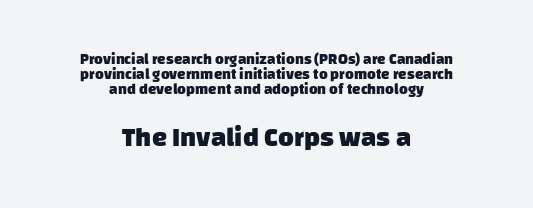
The image shows 27 px bold type; set centered, tight line spacing (1.0x), normal letter spacing, not underlined; the second (bottom) block is 1.8x larger.
